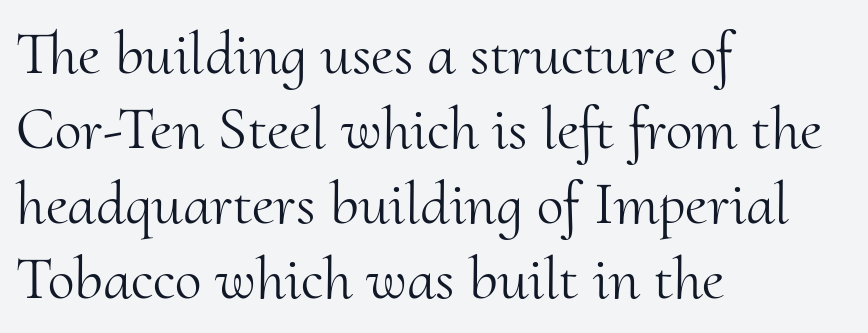
{"serif": "yes", "italic": "no", "bold": "no", "weight": "light", "width": "normal", "stroke_contrast": "medium", "x_height": "small", "monospaced": "no", "underline": "no", "align": "left", "line_spacing_ratio": 1.23, "letter_spacing": "normal", "letter_spacing_em": 0.0, "glyph_px": 61}
